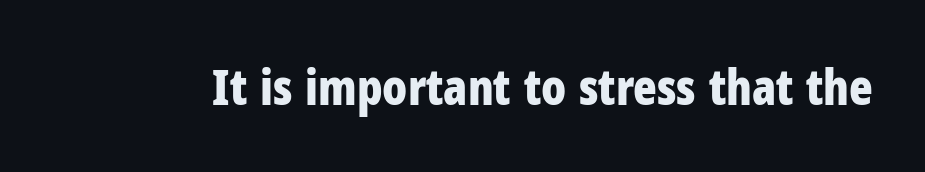
The face used here has the dense, thick strokes of a bold. The passage shown is not underscored anywhere. Is this a sans? Yes — the strokes have no serifs. Nothing unusual about the tracking: characters are spaced as the font intends. The rendering uses natural spacing where letterforms have individual widths. The typography opts for an upright posture over an oblique one.
